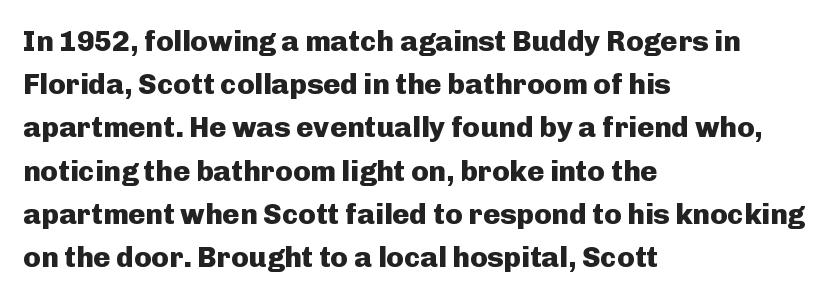
{"serif": "no", "italic": "no", "bold": "yes", "weight": "heavy", "width": "normal", "stroke_contrast": "low", "x_height": "medium", "monospaced": "no", "underline": "no", "align": "left", "line_spacing": "normal", "line_spacing_ratio": 1.49, "letter_spacing": "normal", "letter_spacing_em": 0.0, "glyph_px": 29}
